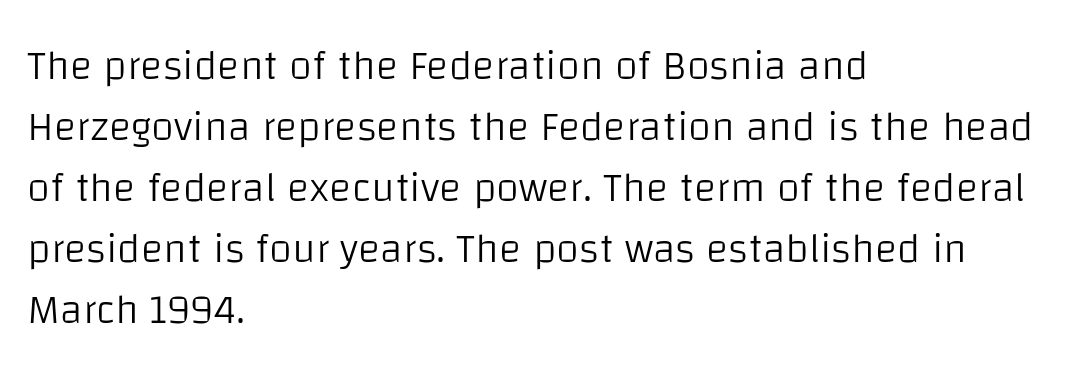
Stroke mass is kept to a normal reading level or below. This sample uses plain, unmodified letter spacing. Style check: upright. Underline: absent. Note: no serifs on the glyphs. The lines sit at an ordinary, default distance from one another.
